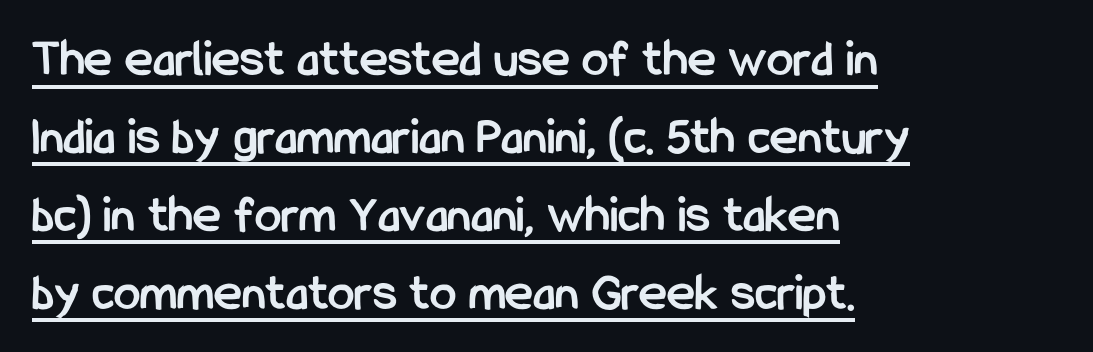
Each letter keeps its own natural width here, so spacing adapts to shape. The face used here has the dense, thick strokes of a bold. A baseline rule has been typeset under these characters. Standard letterfit; no display-style spreading of the glyphs.
